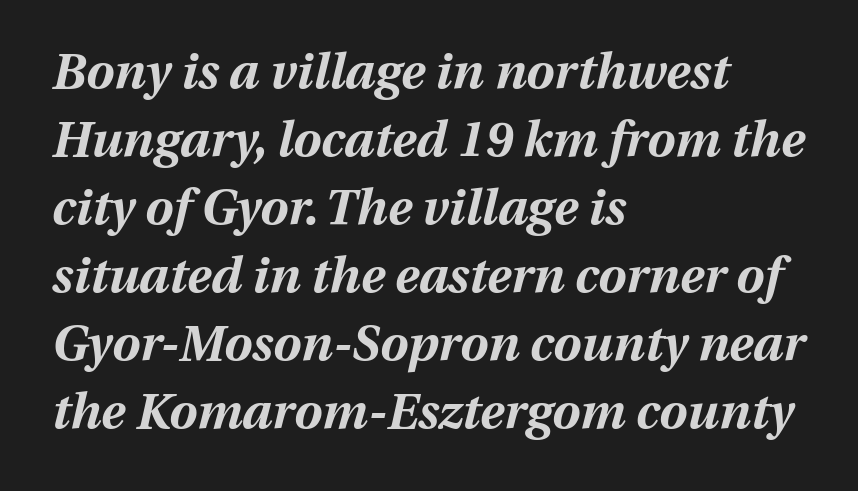
Q: Is the text bold? A: Yes.
Q: Is the text italic (slanted)? A: Yes, it leans right by about 13 degrees.
Q: Is the text underlined? A: No.
Q: How is the paragraph aligned? A: Left-aligned.
Q: Is the spacing between letters normal or unusually wide? A: Normal.
Q: Is the spacing between lines tight, normal or loose? A: Normal.
Q: Width (condensed, normal, or wide)? A: Normal.
Q: Stroke contrast? A: Medium.
Q: x-height? A: Medium.
Q: Monospaced? A: No.
